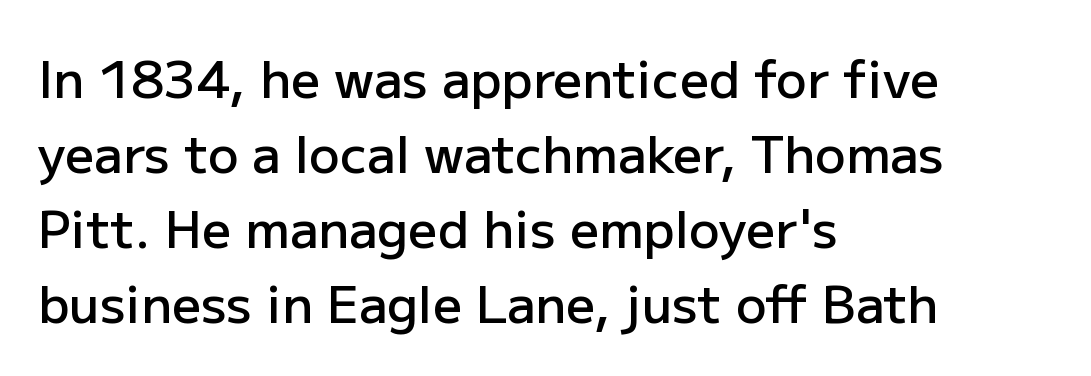
{"serif": "no", "italic": "no", "bold": "semi", "weight": "semibold", "width": "normal", "stroke_contrast": "low", "x_height": "medium", "monospaced": "no", "underline": "no", "align": "left", "line_spacing": "normal", "line_spacing_ratio": 1.47, "letter_spacing": "normal", "letter_spacing_em": 0.0, "glyph_px": 51}
